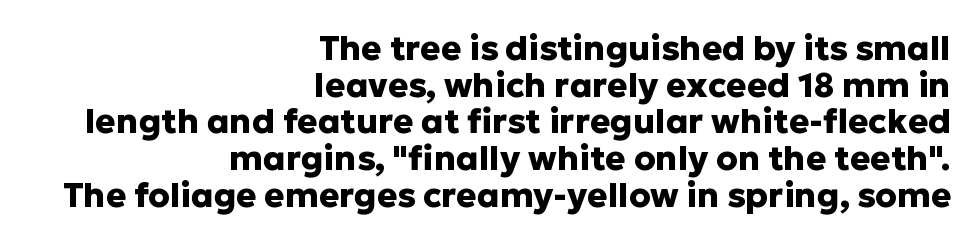
The image shows 34 px heavy sans-serif type, upright; set right-aligned, tight line spacing (1.08x), normal letter spacing, not underlined; low stroke contrast and a medium x-height.
